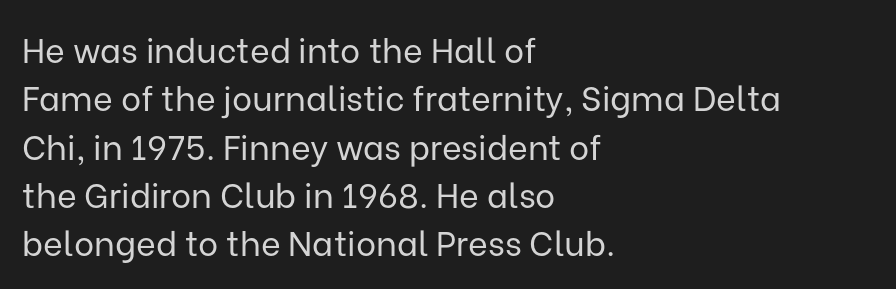
Q: Is the text bold? A: No.
Q: Is the text italic (slanted)? A: No, it is upright.
Q: Is the typeface a serif or a sans-serif typeface? A: Sans-serif.
Q: Is the text underlined? A: No.
Q: How is the paragraph aligned? A: Left-aligned.
Q: Is the spacing between letters normal or unusually wide? A: Normal.
Q: Is the spacing between lines tight, normal or loose? A: Normal.
Q: Width (condensed, normal, or wide)? A: Normal.
Q: Stroke contrast? A: Low.
Q: x-height? A: Medium.
Q: Monospaced? A: No.
